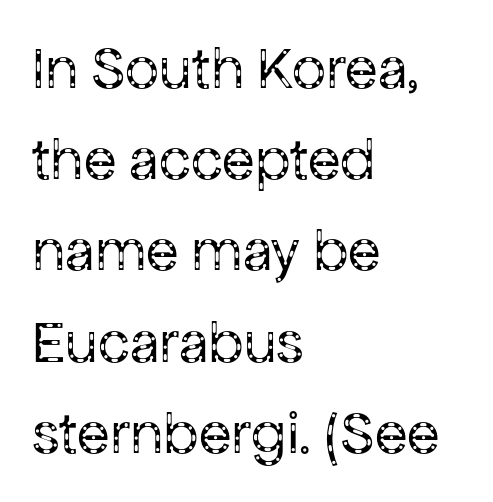
Q: Is the text bold? A: No.
Q: Is the text italic (slanted)? A: No, it is upright.
Q: Is the typeface a serif or a sans-serif typeface? A: Sans-serif.
Q: Is the text underlined? A: No.
Q: How is the paragraph aligned? A: Left-aligned.
Q: Is the spacing between letters normal or unusually wide? A: Normal.
Q: Is the spacing between lines tight, normal or loose? A: Normal.
Q: Width (condensed, normal, or wide)? A: Normal.
Q: Stroke contrast? A: Low.
Q: x-height? A: Medium.
Q: Monospaced? A: No.
